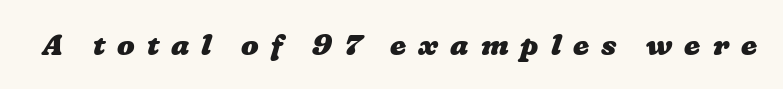
The image shows 29 px heavy, wide type; set unusually wide letter spacing (+0.41 em), not underlined; low stroke contrast and a medium x-height.
